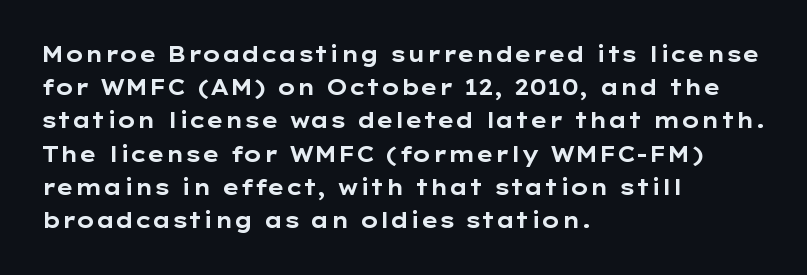
The image shows 21 px bold type, upright; set left-aligned, normal line spacing (1.58x), normal letter spacing, not underlined.
